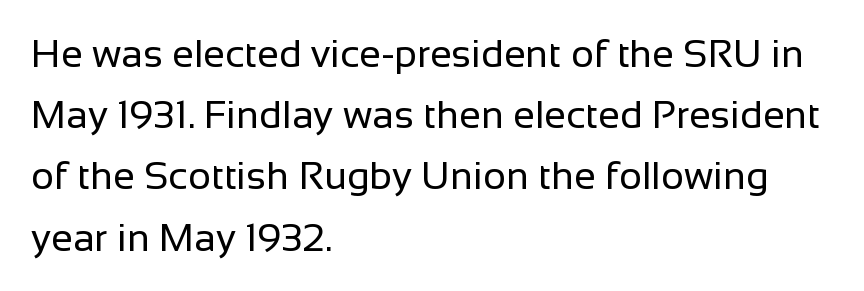
Q: Is the text bold? A: No.
Q: Is the text italic (slanted)? A: No, it is upright.
Q: Is the typeface a serif or a sans-serif typeface? A: Sans-serif.
Q: Is the text underlined? A: No.
Q: How is the paragraph aligned? A: Left-aligned.
Q: Is the spacing between letters normal or unusually wide? A: Normal.
Q: Is the spacing between lines tight, normal or loose? A: Normal.
Q: Width (condensed, normal, or wide)? A: Normal.
Q: Stroke contrast? A: Low.
Q: x-height? A: Medium.
Q: Monospaced? A: No.
